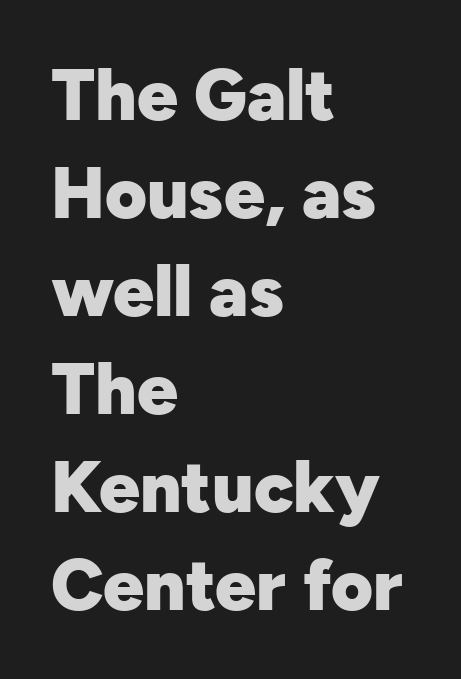
The image shows 72 px heavy sans-serif type, upright; set left-aligned, normal line spacing (1.36x), normal letter spacing, not underlined; low stroke contrast and a medium x-height.
